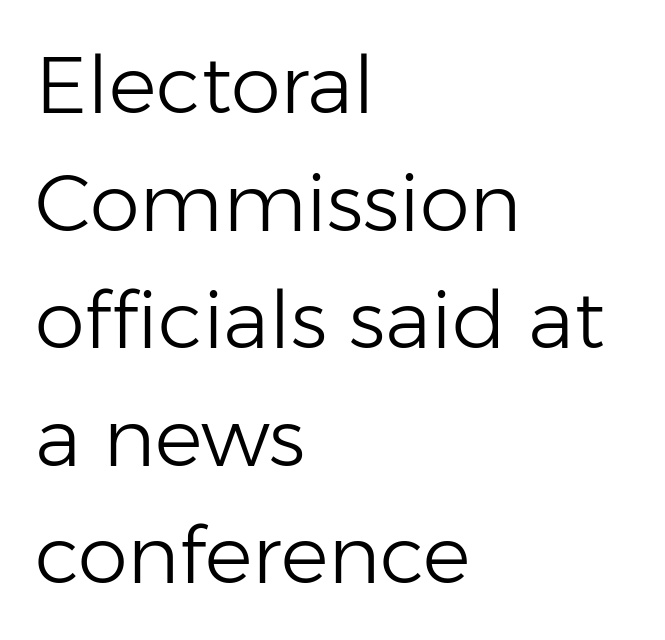
Q: Is the text bold? A: No.
Q: Is the text italic (slanted)? A: No, it is upright.
Q: Is the typeface a serif or a sans-serif typeface? A: Sans-serif.
Q: Is the text underlined? A: No.
Q: How is the paragraph aligned? A: Left-aligned.
Q: Is the spacing between letters normal or unusually wide? A: Normal.
Q: Is the spacing between lines tight, normal or loose? A: Normal.
Q: Width (condensed, normal, or wide)? A: Normal.
Q: Stroke contrast? A: Low.
Q: x-height? A: Medium.
Q: Monospaced? A: No.
